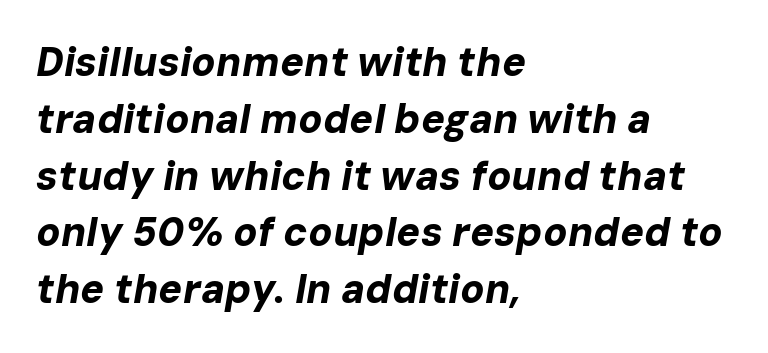
The image shows 40 px bold type, italic (leaning right); set left-aligned, normal line spacing (1.42x), normal letter spacing, not underlined; low stroke contrast and a medium x-height.
